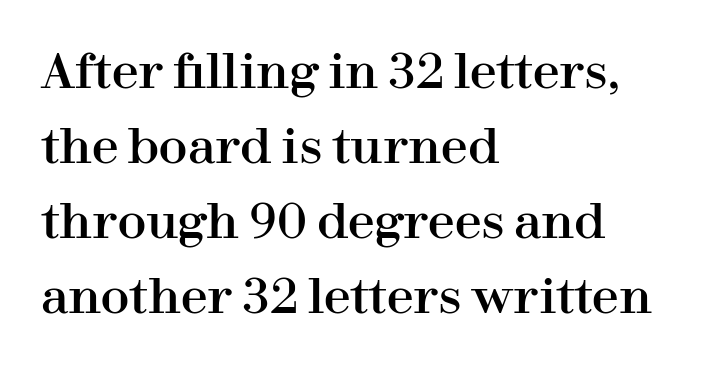
These lines were composed using upright roman letters. Does the copy run flush right? No — it runs flush left. How are the letters spaced? Ordinarily, with no added tracking. Plain, unruled lines of type. Yep, those are serifs on the letters.
